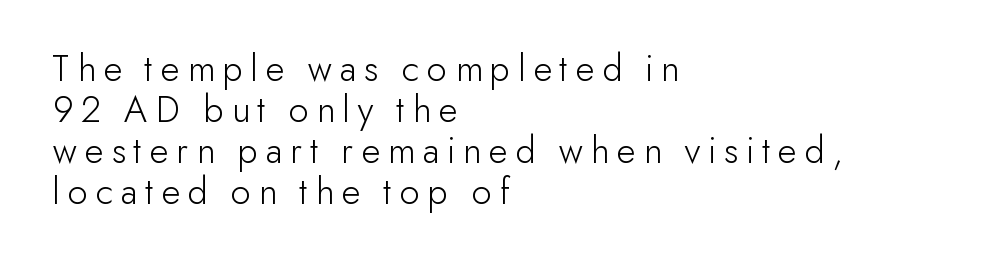
The image shows 39 px light sans-serif type, upright; set left-aligned, tight line spacing (1.05x), unusually wide letter spacing (+0.2 em), not underlined; low stroke contrast and a small x-height.
